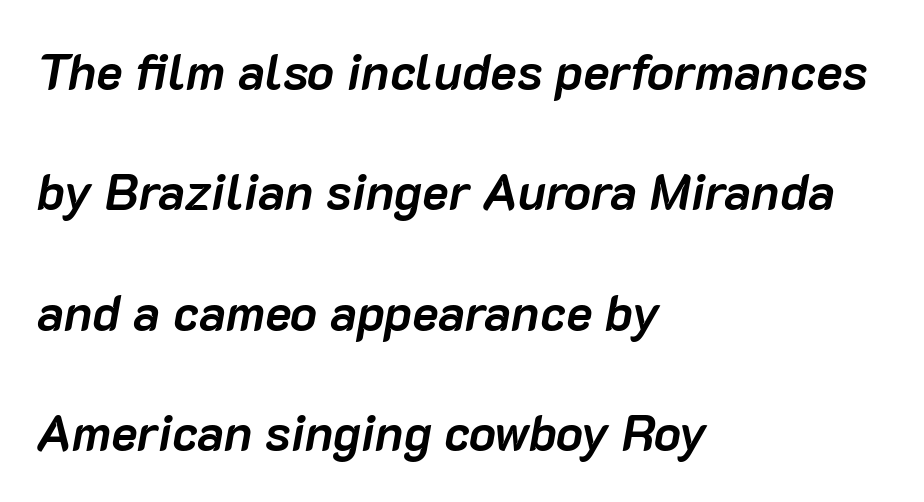
{"italic": "yes", "lean": "right", "slant_degrees": 10, "bold": "yes", "weight": "semibold", "width": "normal", "stroke_contrast": "low", "x_height": "medium", "monospaced": "no", "underline": "no", "align": "left", "line_spacing": "loose", "line_spacing_ratio": 2.41, "letter_spacing": "normal", "letter_spacing_em": 0.0, "glyph_px": 50}
